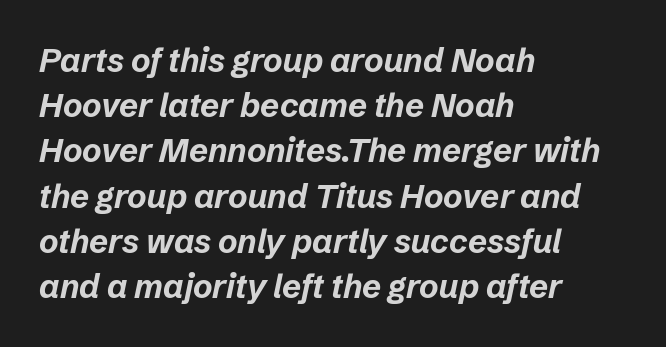
Q: Is the text bold? A: Yes.
Q: Is the text italic (slanted)? A: Yes, it leans right by about 12 degrees.
Q: Is the text underlined? A: No.
Q: How is the paragraph aligned? A: Left-aligned.
Q: Is the spacing between letters normal or unusually wide? A: Normal.
Q: Is the spacing between lines tight, normal or loose? A: Normal.
Q: Width (condensed, normal, or wide)? A: Normal.
Q: Stroke contrast? A: Low.
Q: x-height? A: Medium.
Q: Monospaced? A: No.
